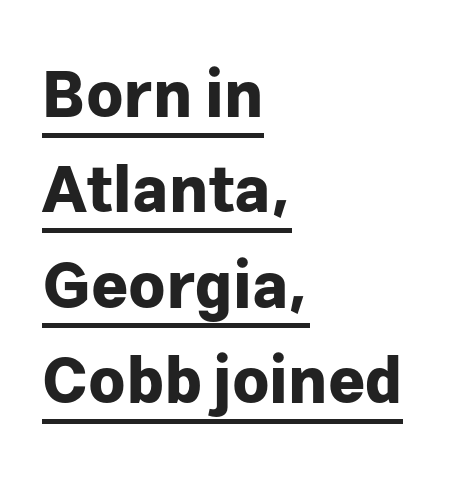
{"serif": "no", "italic": "no", "bold": "yes", "weight": "bold", "width": "normal", "stroke_contrast": "low", "x_height": "medium", "monospaced": "no", "underline": "yes", "align": "left", "line_spacing": "normal", "line_spacing_ratio": 1.49, "letter_spacing": "normal", "letter_spacing_em": 0.0, "glyph_px": 64}
